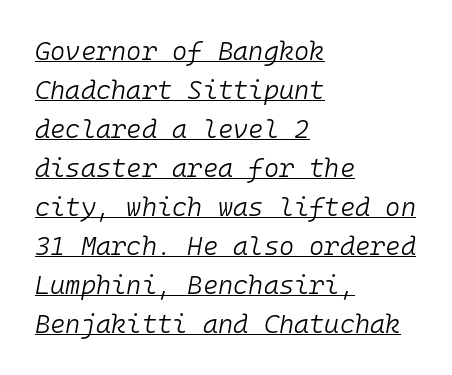
{"italic": "yes", "lean": "right", "slant_degrees": 10, "bold": "no", "underline": "yes", "align": "left", "line_spacing": "normal", "line_spacing_ratio": 1.5, "letter_spacing": "normal", "letter_spacing_em": 0.0, "glyph_px": 26}
